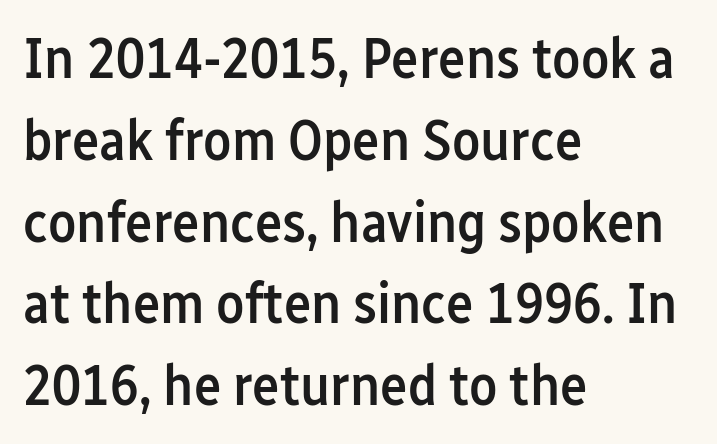
Compared with typical body copy, the letter spacing here is the same. Layout note: lines flush left. The rendering uses natural spacing where letterforms have individual widths. The specimen omits any rule beneath the text block's lines.
